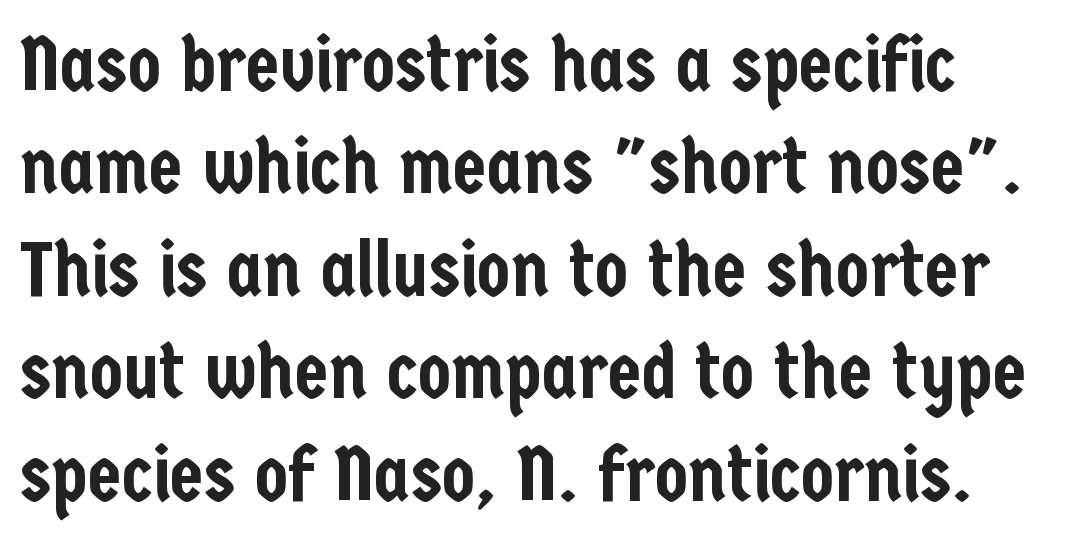
Serif or sans? Sans — the stroke terminals are bare. The specimen reads as upright at a glance. You could call the tracking neutral — neither tight nor loose. Rule under the text: the space is simply empty. Looks like regular typesetting: each glyph gets only the width it needs. This block has exactly the height ordinary leading produces.
